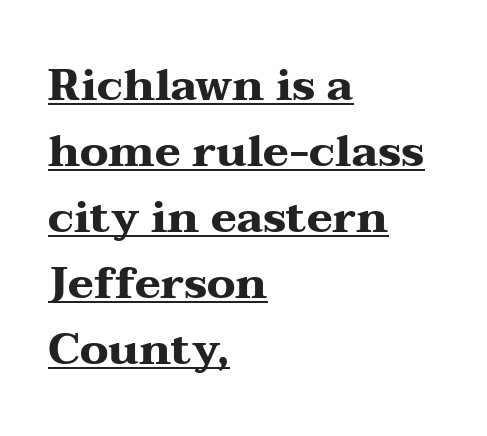
{"serif": "yes", "italic": "no", "bold": "yes", "weight": "heavy", "width": "wide", "stroke_contrast": "medium", "x_height": "medium", "monospaced": "no", "underline": "yes", "align": "left", "line_spacing": "normal", "line_spacing_ratio": 1.5, "letter_spacing": "normal", "letter_spacing_em": 0.0, "glyph_px": 44}
